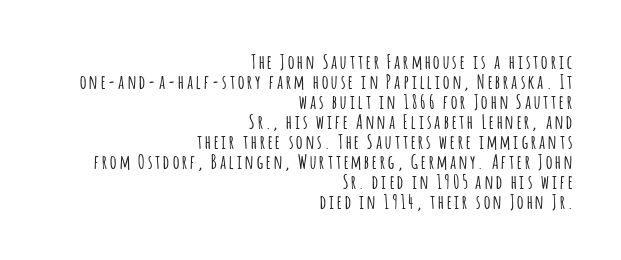
The image shows 20 px text type, upright; set right-aligned, tight line spacing (1.0x), not underlined.
